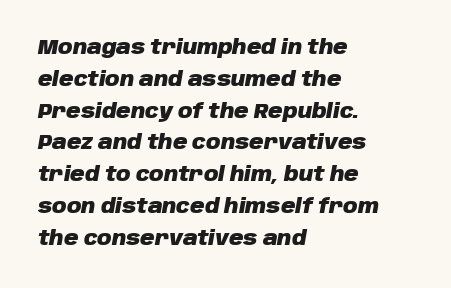
Q: Is the text bold? A: Yes.
Q: Is the text italic (slanted)? A: Yes, it leans right by about 10 degrees.
Q: Is the text underlined? A: No.
Q: How is the paragraph aligned? A: Left-aligned.
Q: Is the spacing between letters normal or unusually wide? A: Normal.
Q: Is the spacing between lines tight, normal or loose? A: Normal.
